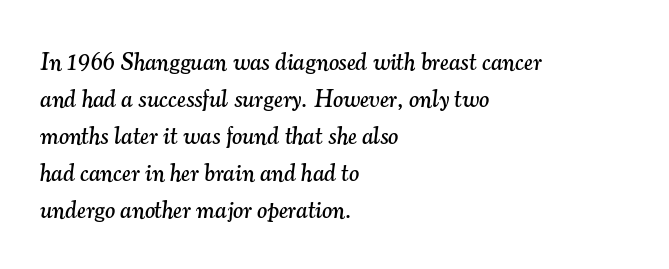
The image shows 24 px text type, italic (leaning right); set left-aligned, normal line spacing (1.54x), normal letter spacing, not underlined.
